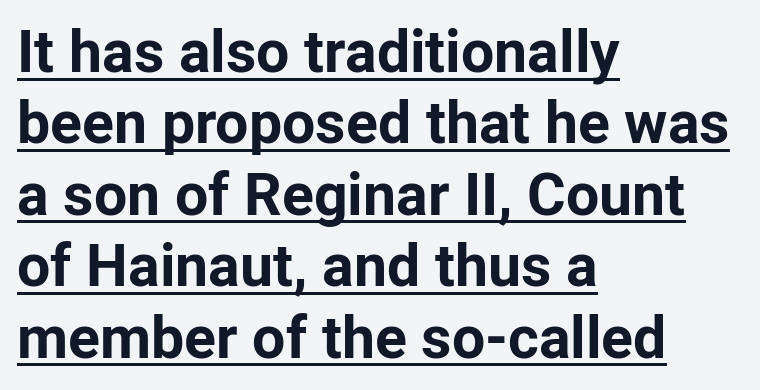
This is underlined copy, the kind a proofreader might mark for attention. Note: no serifs on the glyphs. No italicization has been applied; the sample stays upright. Set as a true bold cut, around the 700 mark. Default kerning and tracking; the words read as compact shapes. In CSS terms this would be text-align: left.
